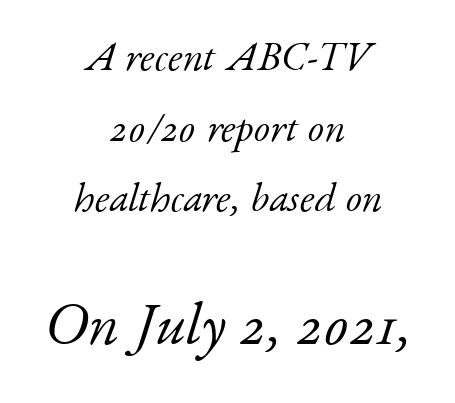
The image shows 61 px light serif type, italic (leaning right); set centered, line spacing 1.72x, normal letter spacing, not underlined; the second (bottom) block is 1.49x larger; low stroke contrast and a small x-height.
